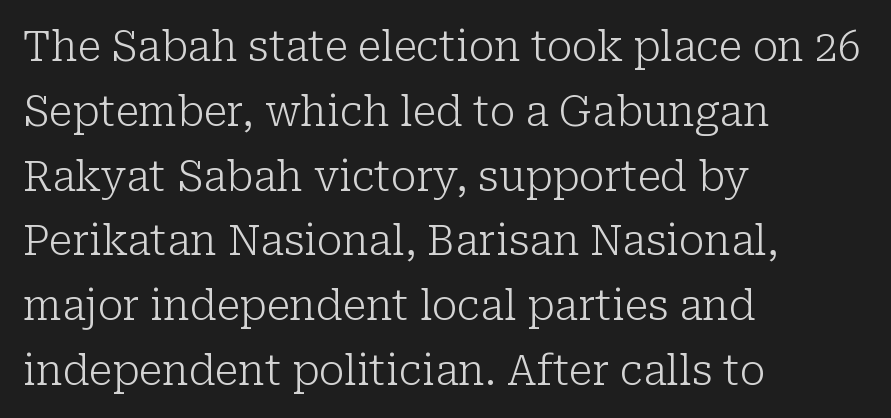
Q: Is the text bold? A: No.
Q: Is the text italic (slanted)? A: No, it is upright.
Q: Is the typeface a serif or a sans-serif typeface? A: Serif.
Q: Is the text underlined? A: No.
Q: How is the paragraph aligned? A: Left-aligned.
Q: Is the spacing between letters normal or unusually wide? A: Normal.
Q: Is the spacing between lines tight, normal or loose? A: Normal.
Q: Width (condensed, normal, or wide)? A: Normal.
Q: Stroke contrast? A: Low.
Q: x-height? A: Medium.
Q: Monospaced? A: No.
